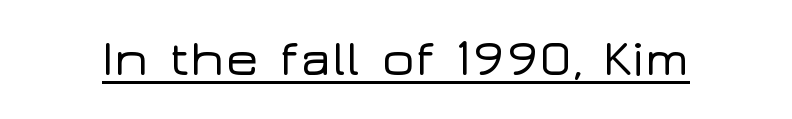
The text was rendered using a sans face with plain stroke endings. Between one letter and the next there's only the usual sliver of space. Every word sits above its own underline. Posture: upright roman.
